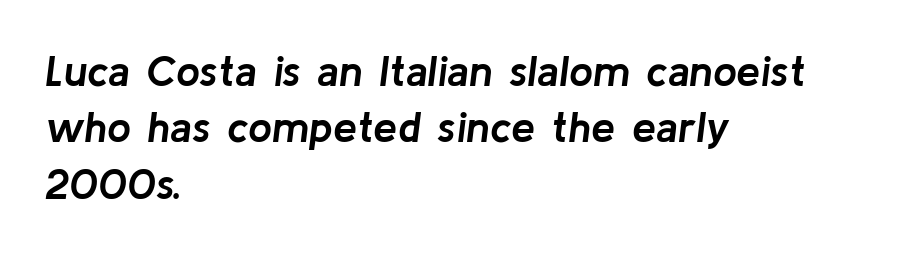
The image shows 43 px semibold type, italic (leaning right); set left-aligned, normal line spacing (1.31x), normal letter spacing, not underlined; low stroke contrast and a medium x-height.
